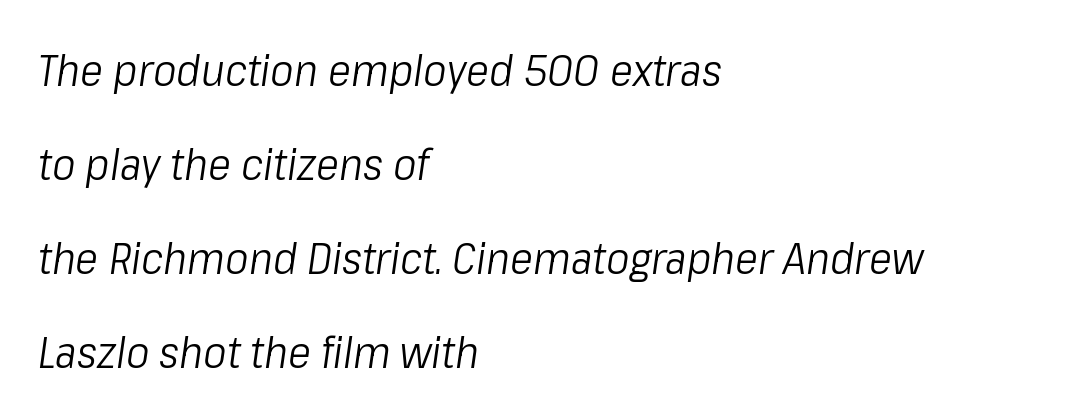
{"italic": "yes", "lean": "right", "slant_degrees": 8, "bold": "no", "weight": "light", "width": "condensed", "stroke_contrast": "low", "x_height": "medium", "monospaced": "no", "underline": "no", "align": "left", "line_spacing": "loose", "line_spacing_ratio": 2.14, "letter_spacing": "normal", "letter_spacing_em": 0.0, "glyph_px": 44}
